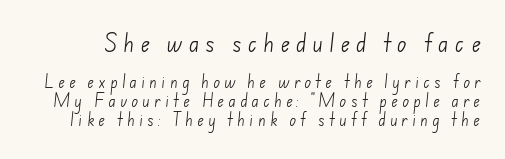
The words here are not underlined. Someone cranked the tracking dial way up on this one. Compared with typical paragraphs, the rows here are spaced about the same. The letters look calm and open, with moderate or lighter stems.
